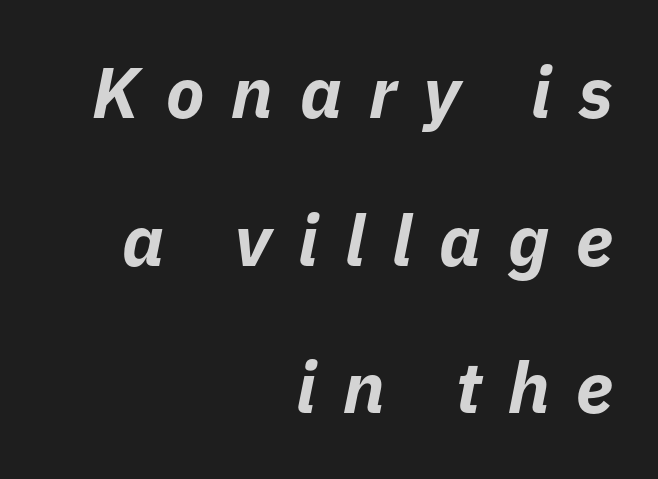
Q: Is the text bold? A: Yes.
Q: Is the text italic (slanted)? A: Yes, it leans right by about 11 degrees.
Q: Is the text underlined? A: No.
Q: How is the paragraph aligned? A: Right-aligned.
Q: Is the spacing between letters normal or unusually wide? A: Unusually wide.
Q: Is the spacing between lines tight, normal or loose? A: Loose.
Q: Width (condensed, normal, or wide)? A: Normal.
Q: Stroke contrast? A: Low.
Q: x-height? A: Medium.
Q: Monospaced? A: No.
